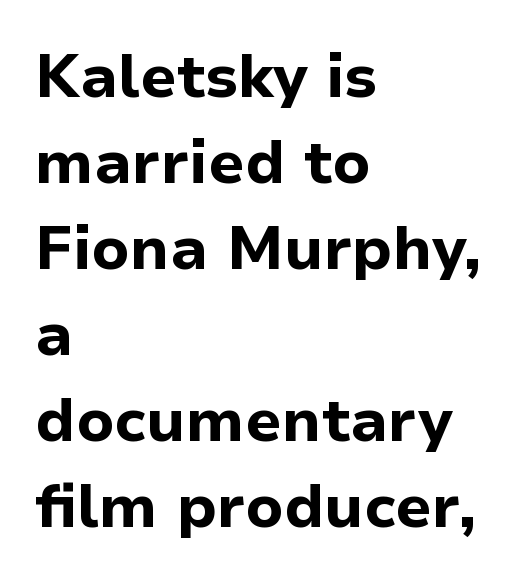
{"serif": "no", "italic": "no", "bold": "yes", "weight": "bold", "width": "normal", "stroke_contrast": "low", "x_height": "medium", "monospaced": "no", "underline": "no", "align": "left", "line_spacing": "normal", "line_spacing_ratio": 1.41, "letter_spacing": "normal", "letter_spacing_em": 0.0, "glyph_px": 61}
